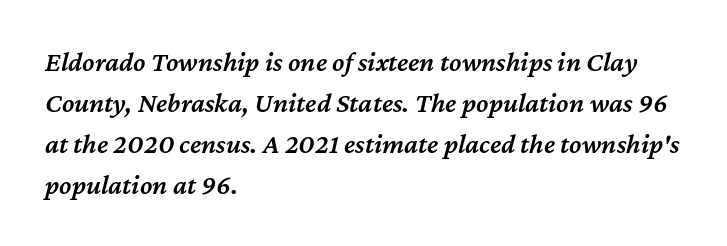
{"italic": "yes", "lean": "right", "slant_degrees": 12, "bold": "semi", "weight": "semibold", "width": "normal", "stroke_contrast": "medium", "x_height": "medium", "monospaced": "no", "underline": "no", "align": "left", "line_spacing": "normal", "line_spacing_ratio": 1.46, "letter_spacing": "normal", "letter_spacing_em": 0.0, "glyph_px": 28}
